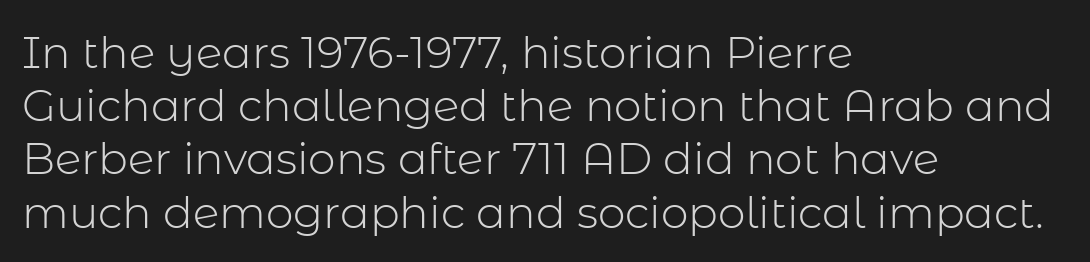
The image shows 44 px light sans-serif type, upright; set left-aligned, line spacing 1.21x, normal letter spacing, not underlined; low stroke contrast and a medium x-height.
